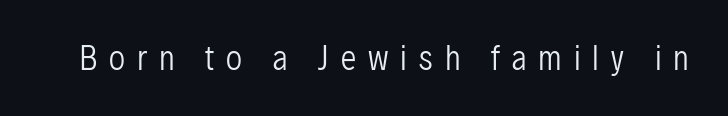
The image shows 31 px regular-weight, condensed sans-serif type, upright; set unusually wide letter spacing (+0.39 em), not underlined; low stroke contrast and a medium x-height.
